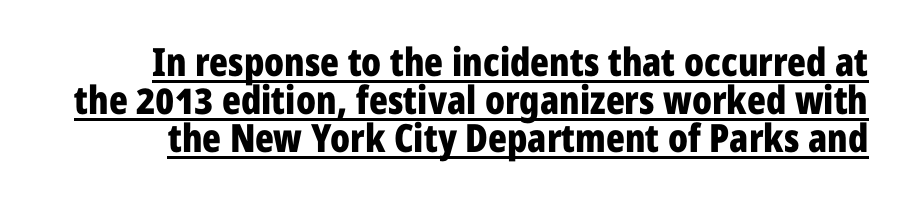
Q: Is the text bold? A: Yes.
Q: Is the text italic (slanted)? A: No, it is upright.
Q: Is the typeface a serif or a sans-serif typeface? A: Sans-serif.
Q: Is the text underlined? A: Yes.
Q: Is the spacing between letters normal or unusually wide? A: Normal.
Q: Is the spacing between lines tight, normal or loose? A: Tight.
Q: Width (condensed, normal, or wide)? A: Condensed.
Q: Stroke contrast? A: Low.
Q: x-height? A: Medium.
Q: Monospaced? A: No.
